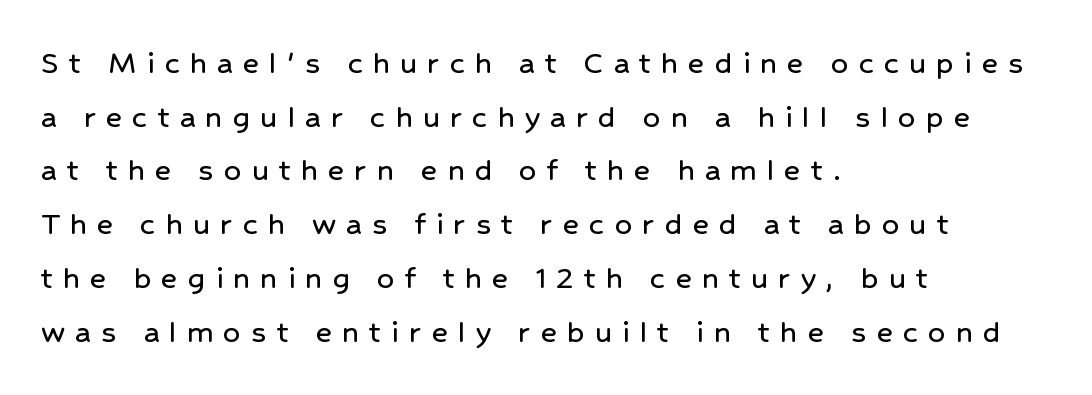
{"serif": "no", "italic": "no", "width": "normal", "stroke_contrast": "low", "x_height": "medium", "monospaced": "no", "underline": "no", "align": "left", "line_spacing": "normal", "line_spacing_ratio": 1.58, "letter_spacing": "wide", "letter_spacing_em": 0.3, "glyph_px": 34}
